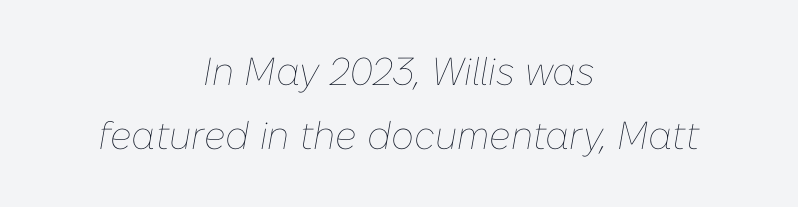
{"italic": "yes", "lean": "right", "slant_degrees": 10, "bold": "no", "weight": "thin", "width": "normal", "stroke_contrast": "low", "x_height": "medium", "monospaced": "no", "underline": "no", "align": "center", "line_spacing": "normal", "line_spacing_ratio": 1.65, "letter_spacing": "normal", "letter_spacing_em": 0.0, "glyph_px": 39}
